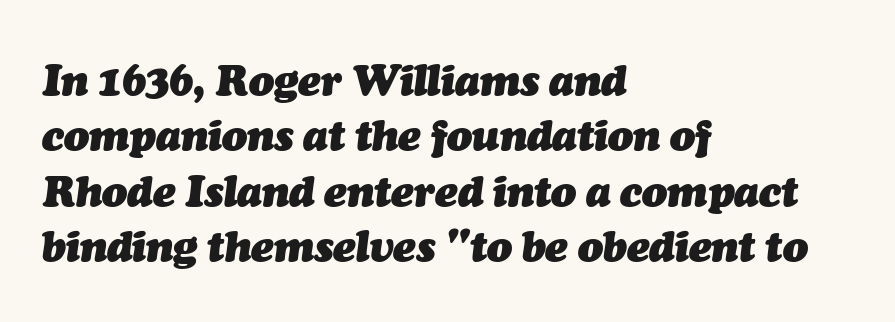
{"italic": "yes", "lean": "right", "slant_degrees": 7, "bold": "yes", "weight": "heavy", "width": "normal", "stroke_contrast": "medium", "x_height": "medium", "monospaced": "no", "underline": "no", "align": "left", "line_spacing": "normal", "line_spacing_ratio": 1.32, "letter_spacing": "normal", "letter_spacing_em": 0.0, "glyph_px": 42}
